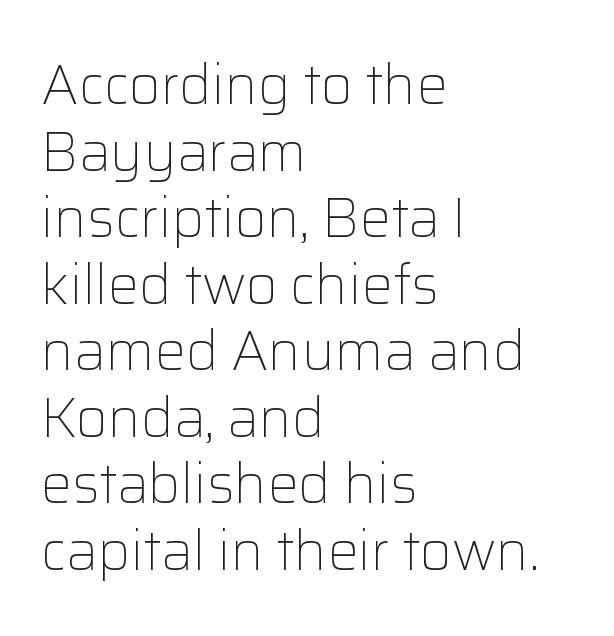
Q: Is the text bold? A: No.
Q: Is the text italic (slanted)? A: No, it is upright.
Q: Is the typeface a serif or a sans-serif typeface? A: Sans-serif.
Q: Is the text underlined? A: No.
Q: How is the paragraph aligned? A: Left-aligned.
Q: Is the spacing between letters normal or unusually wide? A: Normal.
Q: Width (condensed, normal, or wide)? A: Normal.
Q: Stroke contrast? A: Low.
Q: x-height? A: Medium.
Q: Monospaced? A: No.
